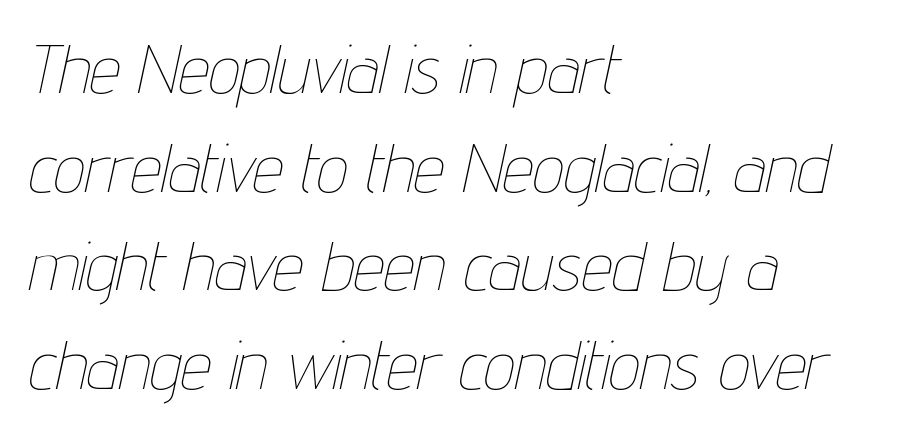
Clear beneath every line of the passage. Rows of type keep a routine distance in the vertical direction. Stems here are at most as thick as an everyday book face. These lines are set flush left with a ragged right edge.
